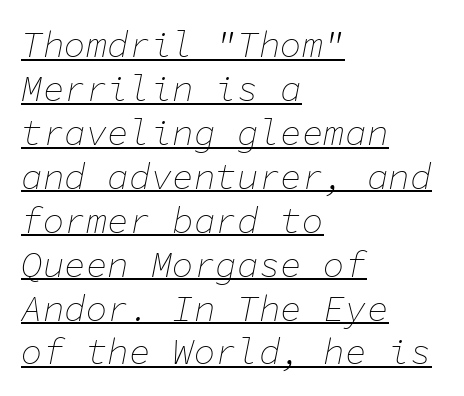
{"italic": "yes", "lean": "right", "slant_degrees": 11, "bold": "no", "weight": "thin", "width": "normal", "stroke_contrast": "low", "x_height": "medium", "monospaced": "yes", "underline": "yes", "align": "left", "line_spacing_ratio": 1.22, "letter_spacing": "normal", "letter_spacing_em": 0.0, "glyph_px": 36}
